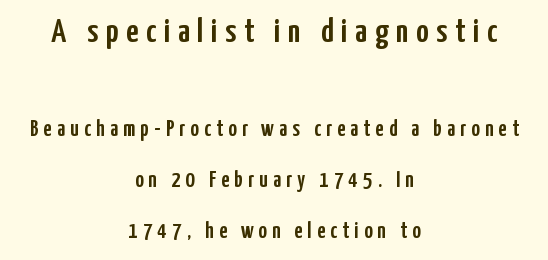
The letters advance in unequal steps, a hallmark of proportional type. The zone under the glyphs is completely vacant. Baseline-to-baseline distance is far greater than the letter height. Reading top to bottom, the characters get smaller at the block break.
